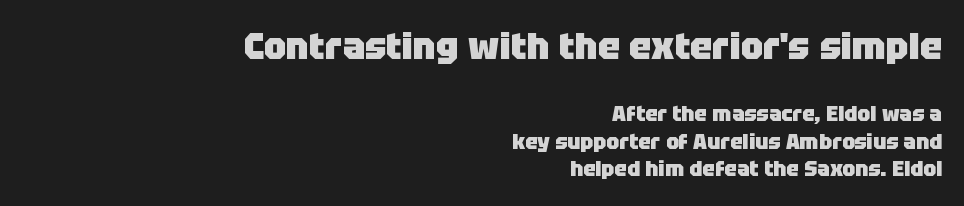
{"serif": "no", "italic": "no", "bold": "yes", "weight": "heavy", "width": "normal", "stroke_contrast": "low", "x_height": "large", "monospaced": "no", "underline": "no", "align": "right", "line_spacing": "normal", "line_spacing_ratio": 1.31, "letter_spacing": "normal", "letter_spacing_em": 0.0, "larger_block": "first", "size_ratio": 1.76, "glyph_px": 37}
